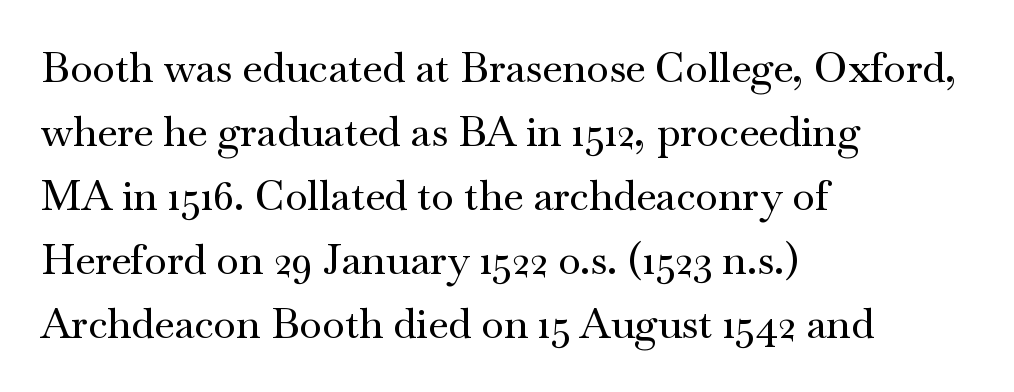
The image shows 41 px wide serif type, upright; set left-aligned, normal line spacing (1.56x), normal letter spacing, not underlined; medium stroke contrast and a small x-height.
